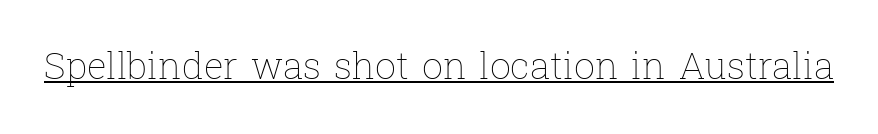
{"italic": "no", "bold": "no", "weight": "thin", "width": "normal", "stroke_contrast": "low", "x_height": "medium", "monospaced": "no", "underline": "yes", "letter_spacing": "normal", "letter_spacing_em": 0.0, "glyph_px": 37}
